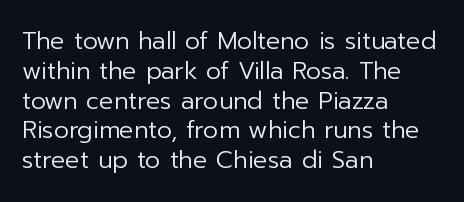
If you drew a line through each stem, it would be perfectly vertical. Tracking value appears to be zero — textbook default spacing. The rag falls on the right side of this text block. The face looks like a standard text weight, possibly lighter. The string is rendered with underlining switched off.
